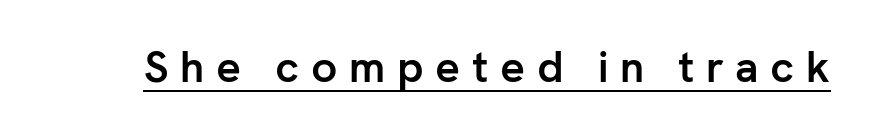
Typesetter's note: full bold, strokes at maximum text heaviness. Tracking value appears strongly positive — letters spread wide. The passage shown is typed in a proportional face where columns would drift. Note: no serifs on the glyphs. Nope, not italic — everything's standing straight.
